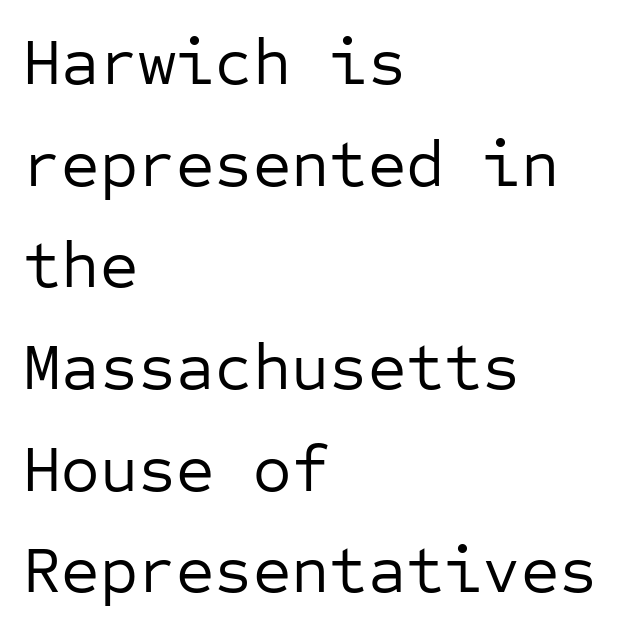
Q: Is the text bold? A: No.
Q: Is the text italic (slanted)? A: No, it is upright.
Q: Is the typeface a serif or a sans-serif typeface? A: Sans-serif.
Q: Is the text underlined? A: No.
Q: How is the paragraph aligned? A: Left-aligned.
Q: Is the spacing between letters normal or unusually wide? A: Normal.
Q: Is the spacing between lines tight, normal or loose? A: Normal.
Q: Width (condensed, normal, or wide)? A: Normal.
Q: Stroke contrast? A: Low.
Q: x-height? A: Medium.
Q: Monospaced? A: Yes.
